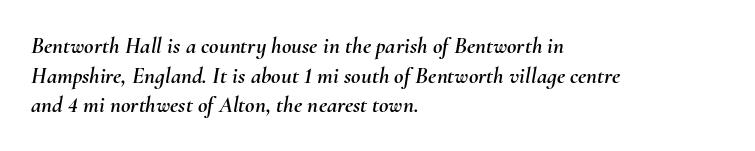
{"italic": "yes", "lean": "right", "slant_degrees": 10, "underline": "no", "align": "left", "line_spacing": "normal", "line_spacing_ratio": 1.29, "letter_spacing": "normal", "letter_spacing_em": 0.0, "glyph_px": 23}
